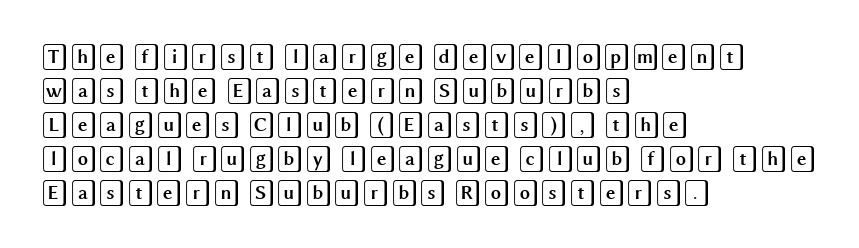
{"italic": "no", "underline": "no", "align": "left", "line_spacing": "normal", "line_spacing_ratio": 1.31, "letter_spacing": "normal", "letter_spacing_em": 0.0, "glyph_px": 26}
